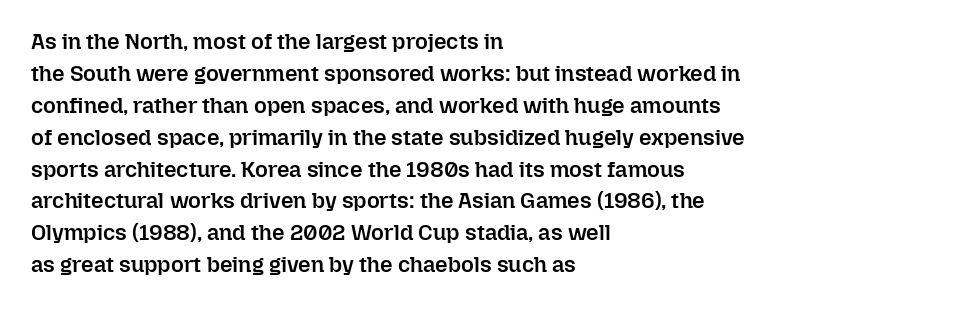
Q: Is the text bold? A: Semi-bold.
Q: Is the text italic (slanted)? A: No, it is upright.
Q: Is the text underlined? A: No.
Q: How is the paragraph aligned? A: Left-aligned.
Q: Is the spacing between letters normal or unusually wide? A: Normal.
Q: Is the spacing between lines tight, normal or loose? A: Normal.
